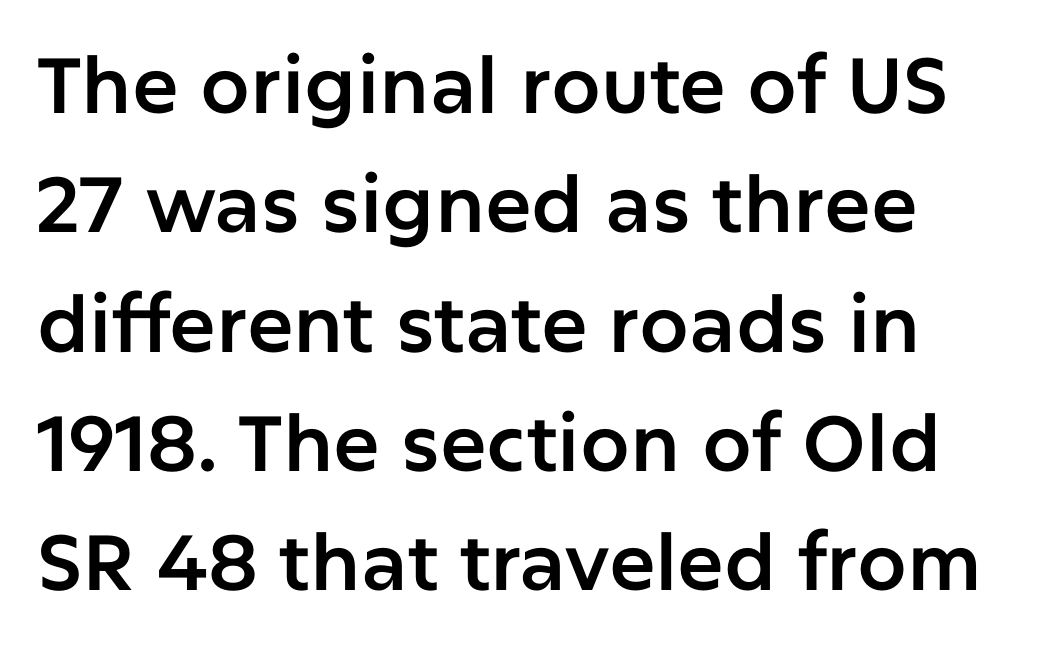
{"serif": "no", "italic": "no", "width": "normal", "stroke_contrast": "low", "x_height": "medium", "monospaced": "no", "underline": "no", "line_spacing": "normal", "line_spacing_ratio": 1.53, "letter_spacing": "normal", "letter_spacing_em": 0.0, "glyph_px": 78}
